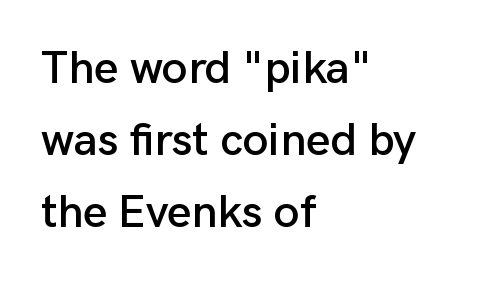
Q: Is the text italic (slanted)? A: No, it is upright.
Q: Is the typeface a serif or a sans-serif typeface? A: Sans-serif.
Q: Is the text underlined? A: No.
Q: How is the paragraph aligned? A: Left-aligned.
Q: Is the spacing between letters normal or unusually wide? A: Normal.
Q: Is the spacing between lines tight, normal or loose? A: Normal.
Q: Width (condensed, normal, or wide)? A: Normal.
Q: Stroke contrast? A: Low.
Q: x-height? A: Medium.
Q: Monospaced? A: No.
